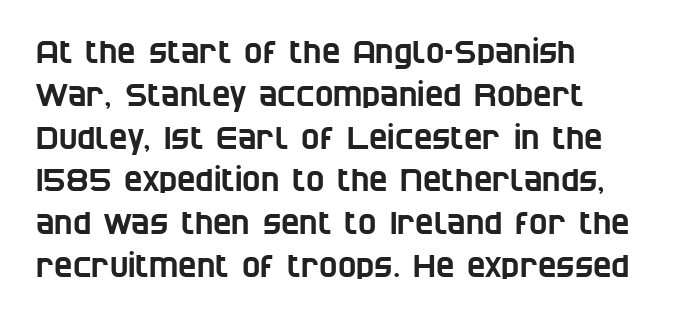
Q: Is the typeface a serif or a sans-serif typeface? A: Sans-serif.
Q: Is the text underlined? A: No.
Q: How is the paragraph aligned? A: Left-aligned.
Q: Is the spacing between letters normal or unusually wide? A: Normal.
Q: Is the spacing between lines tight, normal or loose? A: Normal.
Q: Width (condensed, normal, or wide)? A: Condensed.
Q: Stroke contrast? A: Low.
Q: x-height? A: Large.
Q: Monospaced? A: No.
